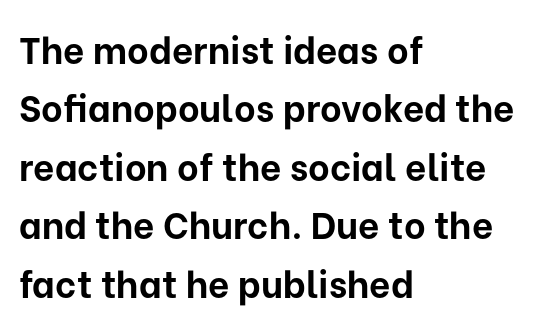
The image shows 37 px bold sans-serif type, upright; set left-aligned, normal line spacing (1.58x), normal letter spacing, not underlined; low stroke contrast and a medium x-height.
